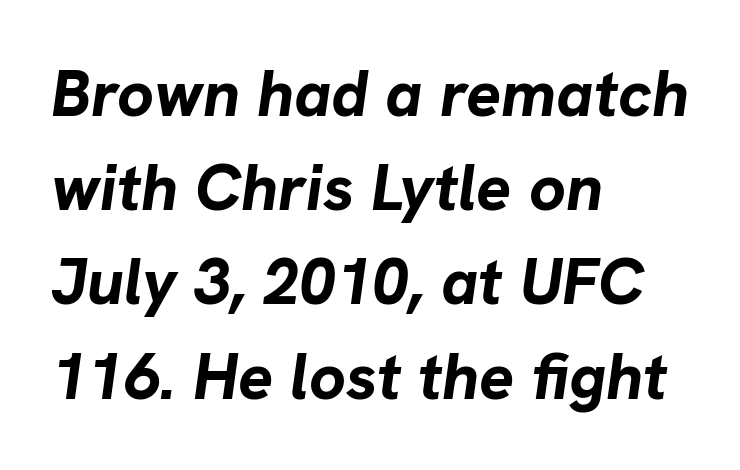
The image shows 65 px bold type, italic (leaning right); set left-aligned, normal line spacing (1.45x), normal letter spacing, not underlined; low stroke contrast and a medium x-height.
